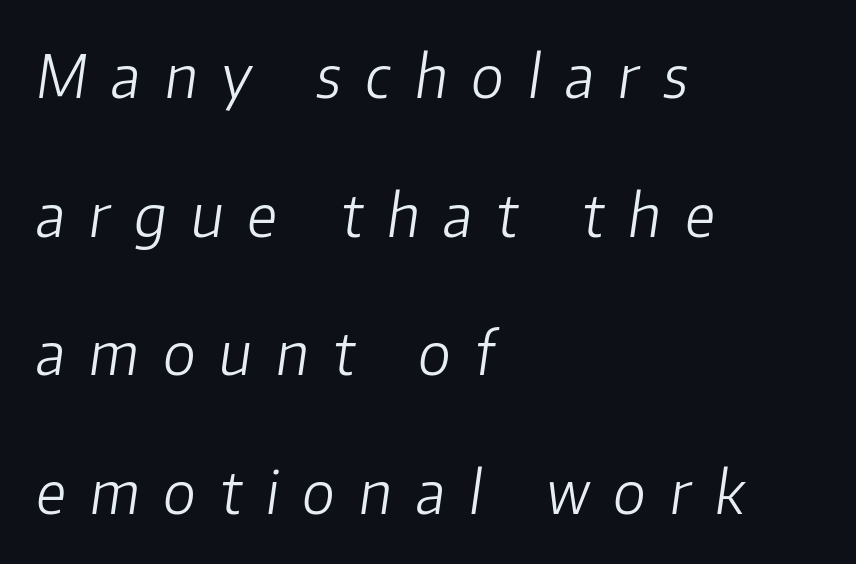
{"italic": "yes", "lean": "right", "slant_degrees": 8, "bold": "no", "weight": "light", "width": "normal", "stroke_contrast": "low", "x_height": "medium", "monospaced": "no", "underline": "no", "align": "left", "line_spacing": "loose", "line_spacing_ratio": 2.35, "letter_spacing": "wide", "letter_spacing_em": 0.41, "glyph_px": 59}
